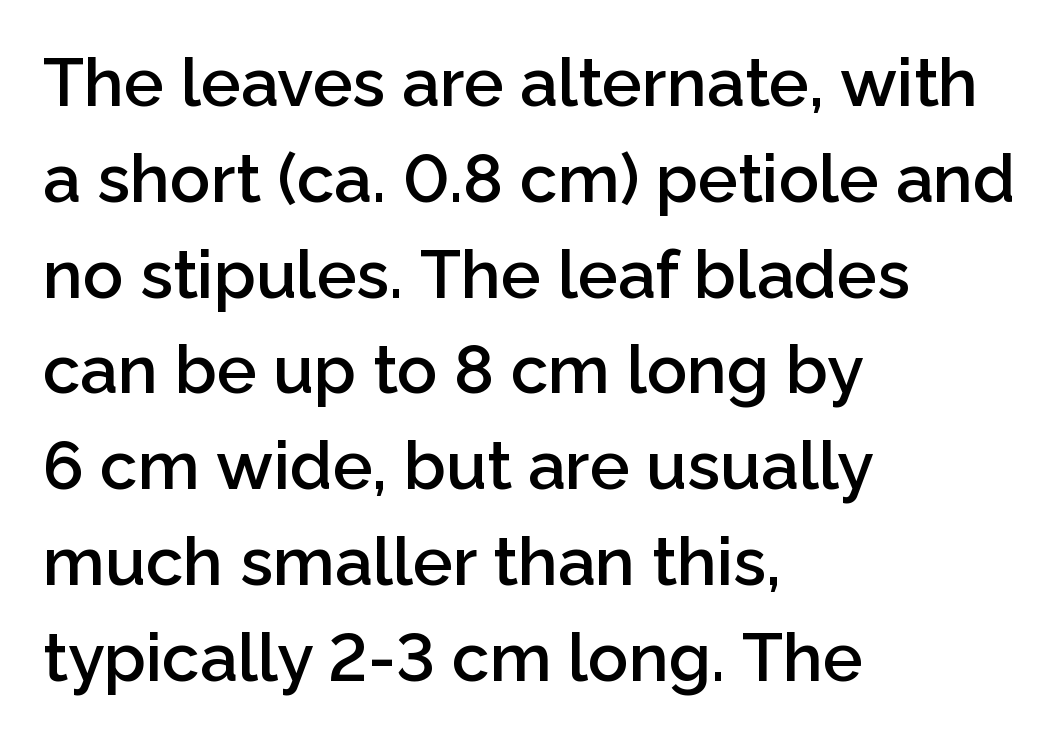
A typesetter would label this face a sans. Designer's note — italics off, roman on. Letter spacing: default. The strokes are fattened partway — semibold, not bold. Reading down the block, your eye returns to a fixed left position each line. Letters rest on an invisible, unmarked baseline.
